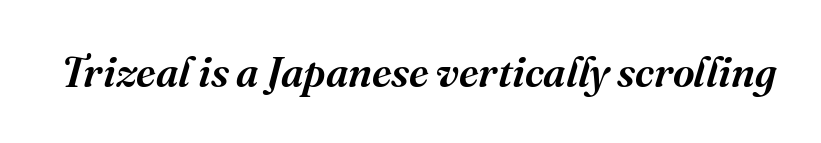
{"serif": "yes", "italic": "yes", "lean": "right", "slant_degrees": 16, "width": "normal", "stroke_contrast": "medium", "x_height": "medium", "monospaced": "no", "underline": "no", "letter_spacing": "normal", "letter_spacing_em": 0.0, "glyph_px": 42}
